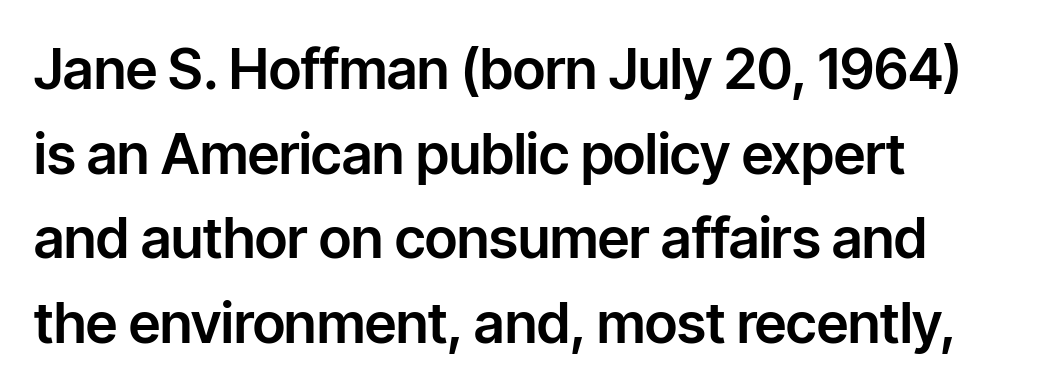
The image shows 56 px sans-serif type, upright; set left-aligned, normal line spacing (1.51x), normal letter spacing, not underlined; low stroke contrast and a medium x-height.
